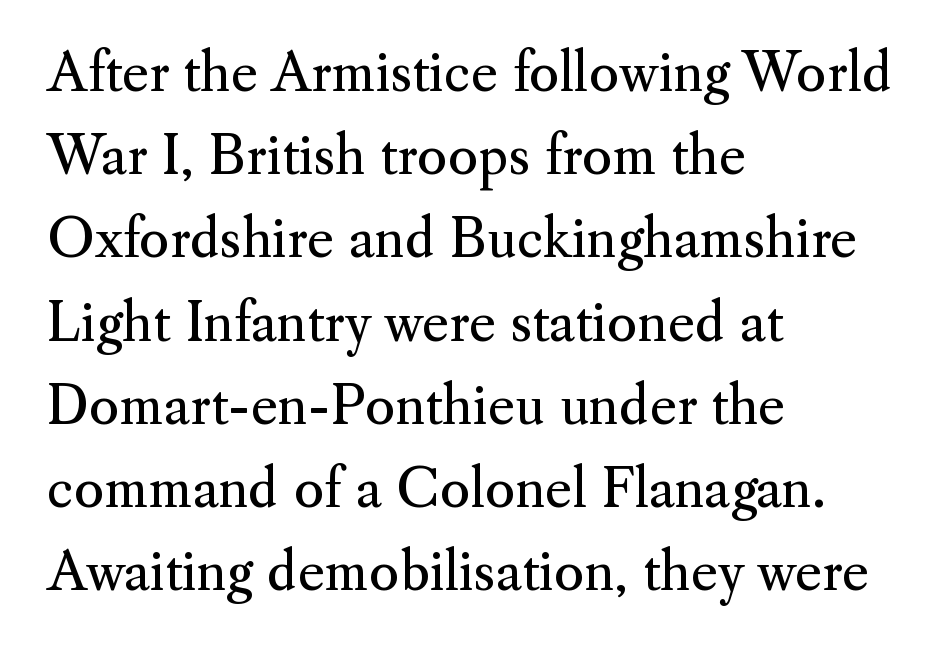
This rendering leaves character spacing at its baseline value. Is this a sans? No — the strokes have serifs. What's the leading like? Ordinary, nothing unusual. Nope, not italic — everything's standing straight. The setting favours the left margin, as ordinary paragraphs usually do. Here the designer chose a conventional face with non-uniform glyph widths.
